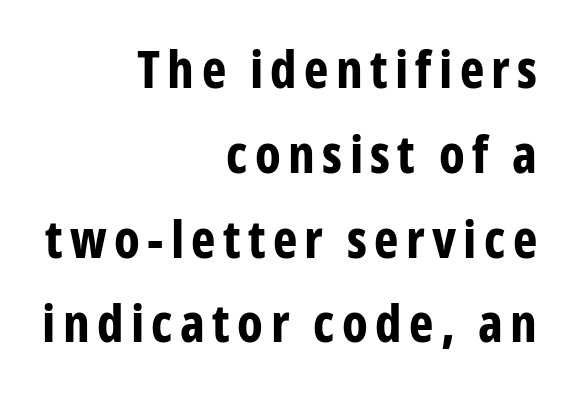
Interline gaps are of average width in this sample. Italic: no, the glyphs are upright roman. Summary of weight: heavy, a full bold. Is this a fixed-width face? No — the glyphs have proportional, varying widths. Unlike a traditional serif, this face leaves its strokes unadorned.
